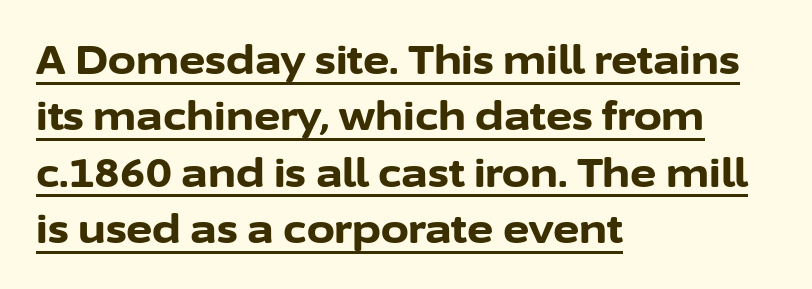
Q: Is the text bold? A: Yes.
Q: Is the text italic (slanted)? A: No, it is upright.
Q: Is the typeface a serif or a sans-serif typeface? A: Sans-serif.
Q: Is the text underlined? A: Yes.
Q: How is the paragraph aligned? A: Left-aligned.
Q: Is the spacing between letters normal or unusually wide? A: Normal.
Q: Is the spacing between lines tight, normal or loose? A: Normal.
Q: Width (condensed, normal, or wide)? A: Normal.
Q: Stroke contrast? A: Low.
Q: x-height? A: Medium.
Q: Monospaced? A: No.
